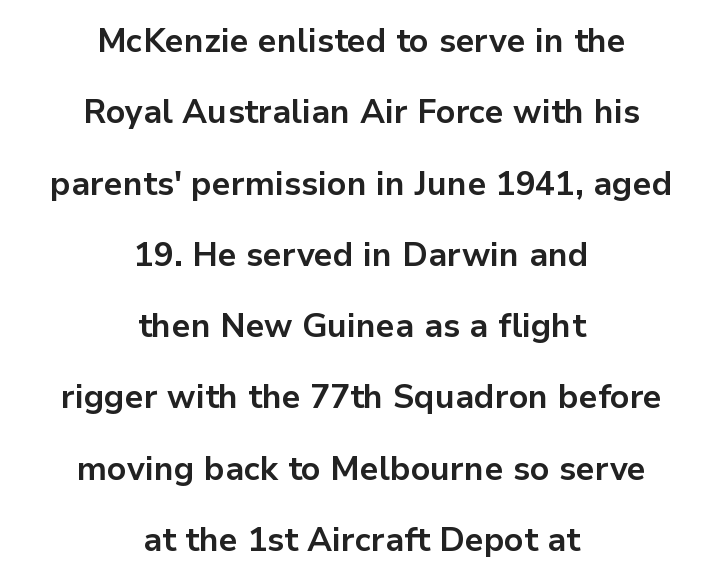
{"serif": "no", "italic": "no", "bold": "yes", "weight": "bold", "width": "normal", "stroke_contrast": "low", "x_height": "medium", "monospaced": "no", "underline": "no", "align": "center", "line_spacing": "loose", "line_spacing_ratio": 2.16, "letter_spacing": "normal", "letter_spacing_em": 0.0, "glyph_px": 33}
